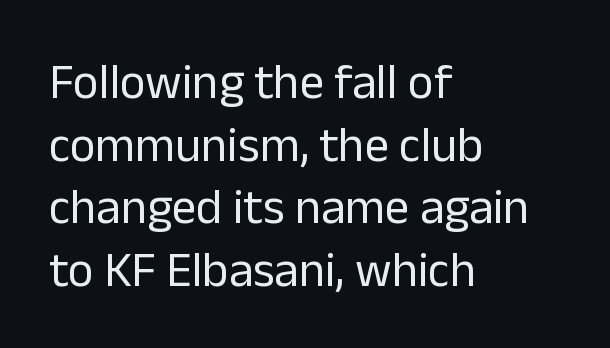
Q: Is the text bold? A: No.
Q: Is the text italic (slanted)? A: No, it is upright.
Q: Is the typeface a serif or a sans-serif typeface? A: Sans-serif.
Q: Is the text underlined? A: No.
Q: How is the paragraph aligned? A: Left-aligned.
Q: Is the spacing between letters normal or unusually wide? A: Normal.
Q: Is the spacing between lines tight, normal or loose? A: Normal.
Q: Width (condensed, normal, or wide)? A: Normal.
Q: Stroke contrast? A: Low.
Q: x-height? A: Medium.
Q: Monospaced? A: No.
